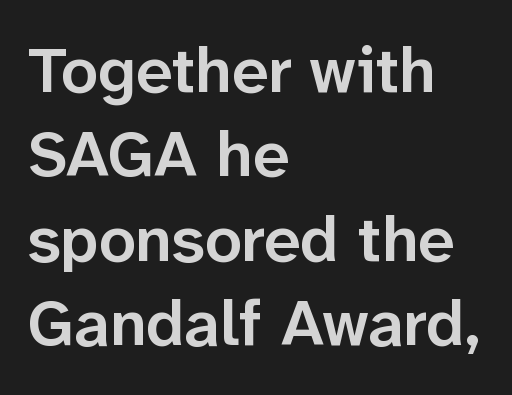
The image shows 65 px semibold sans-serif type, upright; set left-aligned, normal line spacing (1.3x), normal letter spacing, not underlined; low stroke contrast and a medium x-height.
